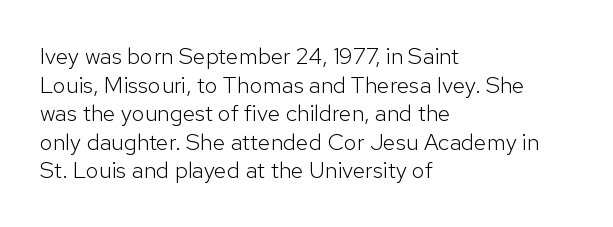
{"italic": "no", "bold": "no", "underline": "no", "align": "left", "line_spacing_ratio": 1.24, "letter_spacing": "normal", "letter_spacing_em": 0.0, "glyph_px": 23}
